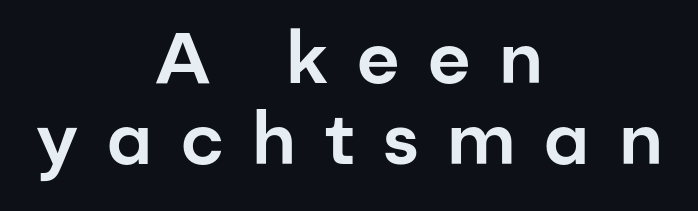
Q: Is the text italic (slanted)? A: No, it is upright.
Q: Is the typeface a serif or a sans-serif typeface? A: Sans-serif.
Q: Is the text underlined? A: No.
Q: How is the paragraph aligned? A: Centered.
Q: Is the spacing between letters normal or unusually wide? A: Unusually wide.
Q: Is the spacing between lines tight, normal or loose? A: Tight.
Q: Width (condensed, normal, or wide)? A: Normal.
Q: Stroke contrast? A: Low.
Q: x-height? A: Medium.
Q: Monospaced? A: No.
